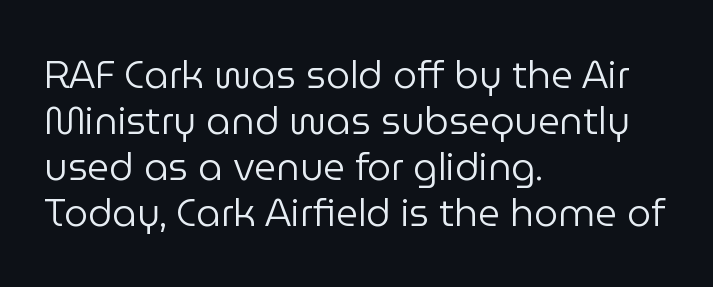
{"serif": "no", "italic": "no", "bold": "no", "weight": "regular", "width": "normal", "stroke_contrast": "low", "x_height": "medium", "monospaced": "no", "underline": "no", "align": "left", "line_spacing_ratio": 1.21, "letter_spacing": "normal", "letter_spacing_em": 0.0, "glyph_px": 38}
